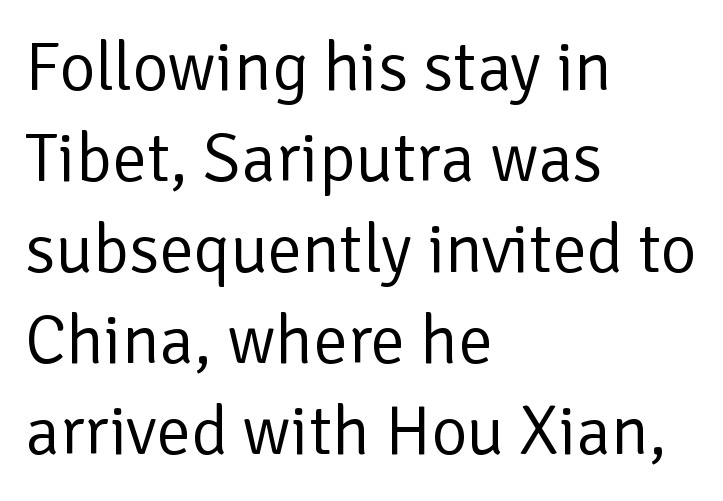
Stroke mass is kept to a normal reading level or below. You can tell from the bare stems that sans-serif type was used. Rendered with straight, roman letterforms. No word sits above an underline.
